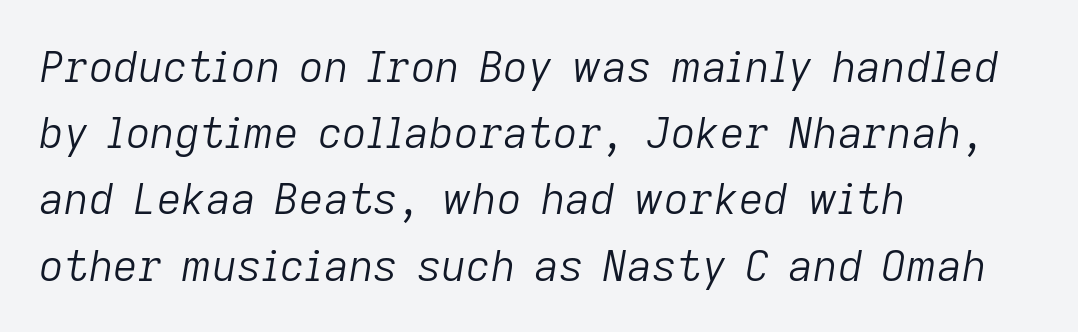
The font sits on the lighter half of the weight spectrum, regular included. It's the slanting kind of type. Successive baselines arrive at the customary interval. Characters follow at the spacing the type designer built in. Anything drawn beneath the words? Only blank space.
